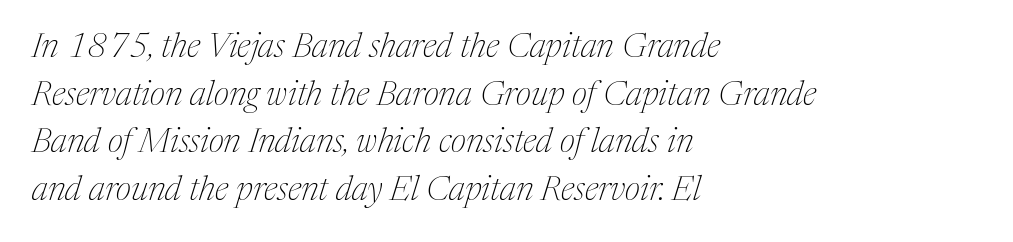
The image shows 34 px thin serif type, italic (leaning right); set left-aligned, normal line spacing (1.4x), normal letter spacing, not underlined; medium stroke contrast and a medium x-height.
